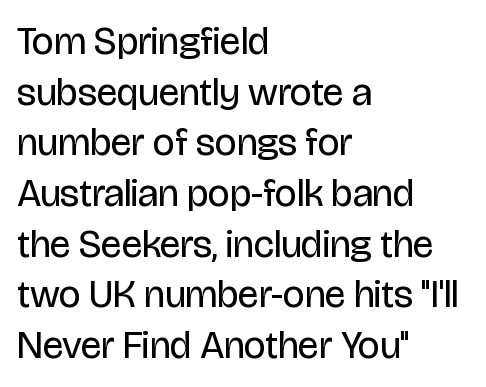
Q: Is the text bold? A: No.
Q: Is the text italic (slanted)? A: No, it is upright.
Q: Is the typeface a serif or a sans-serif typeface? A: Sans-serif.
Q: Is the text underlined? A: No.
Q: How is the paragraph aligned? A: Left-aligned.
Q: Is the spacing between letters normal or unusually wide? A: Normal.
Q: Is the spacing between lines tight, normal or loose? A: Normal.
Q: Width (condensed, normal, or wide)? A: Condensed.
Q: Stroke contrast? A: Low.
Q: x-height? A: Large.
Q: Monospaced? A: No.
